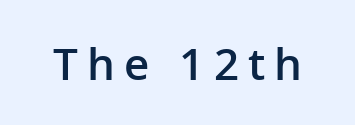
The image shows 44 px semibold sans-serif type, upright; set unusually wide letter spacing (+0.21 em), not underlined; low stroke contrast and a medium x-height.
